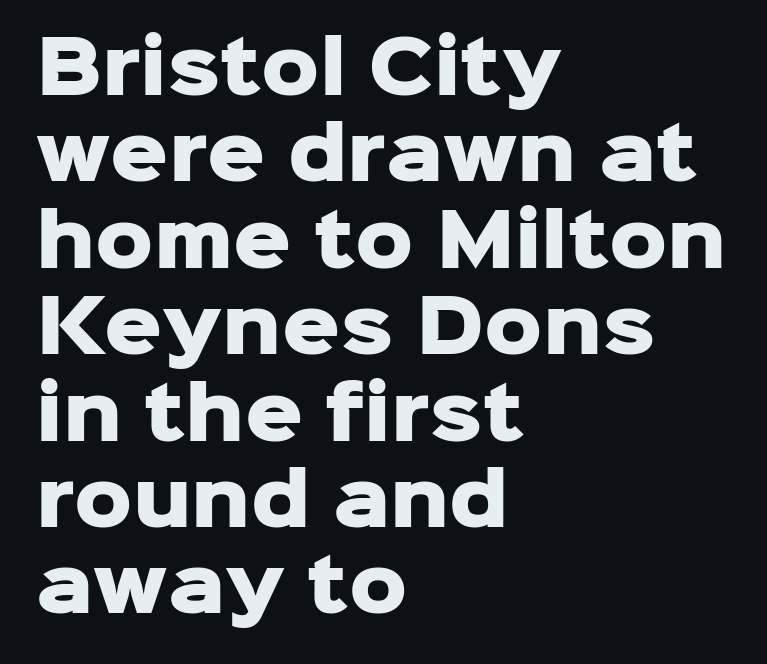
Q: Is the text bold? A: Yes.
Q: Is the text italic (slanted)? A: No, it is upright.
Q: Is the typeface a serif or a sans-serif typeface? A: Sans-serif.
Q: Is the text underlined? A: No.
Q: How is the paragraph aligned? A: Left-aligned.
Q: Is the spacing between letters normal or unusually wide? A: Normal.
Q: Width (condensed, normal, or wide)? A: Normal.
Q: Stroke contrast? A: Low.
Q: x-height? A: Medium.
Q: Monospaced? A: No.
